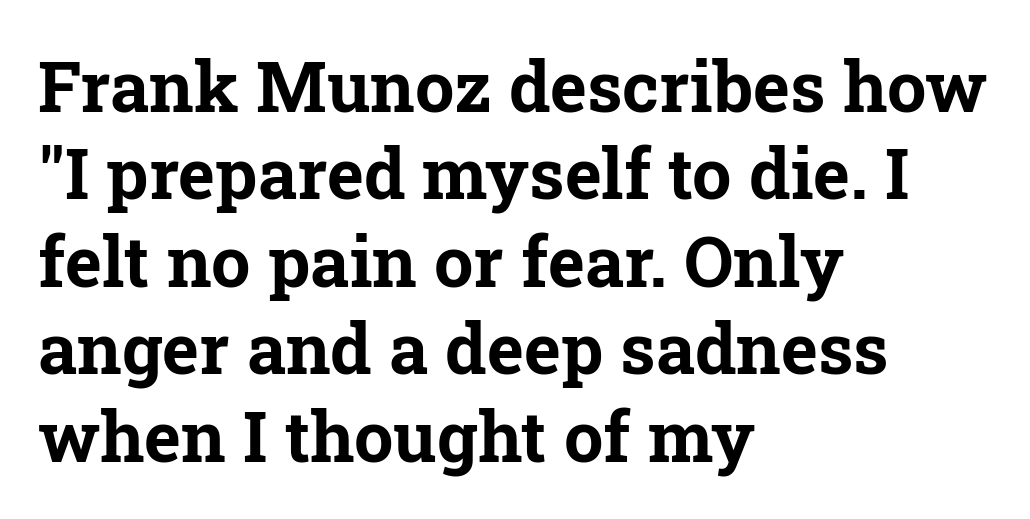
Q: Is the text bold? A: Yes.
Q: Is the text italic (slanted)? A: No, it is upright.
Q: Is the typeface a serif or a sans-serif typeface? A: Serif.
Q: Is the text underlined? A: No.
Q: How is the paragraph aligned? A: Left-aligned.
Q: Is the spacing between letters normal or unusually wide? A: Normal.
Q: Is the spacing between lines tight, normal or loose? A: Normal.
Q: Width (condensed, normal, or wide)? A: Normal.
Q: Stroke contrast? A: Low.
Q: x-height? A: Medium.
Q: Monospaced? A: No.
